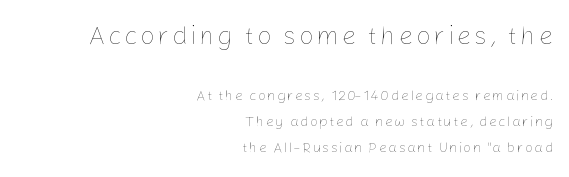
The image shows 26 px text type, upright; set right-aligned, line spacing 1.83x, not underlined; the first (top) block is 1.86x larger.
